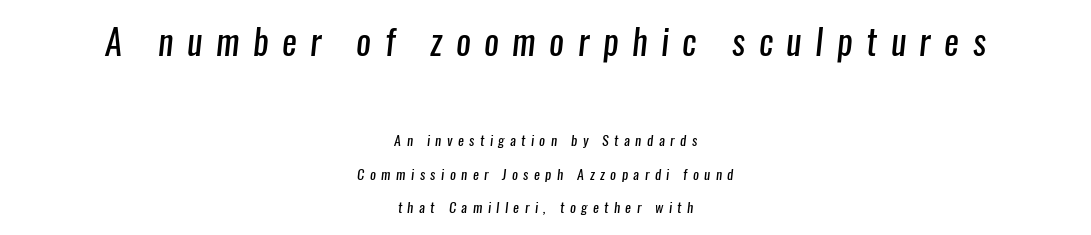
Type without underlining. The characters display no serif detailing; their extremities are plain. Caption: face not bold, strokes unweighted. Whoever set this made the first block the dominant, larger element.
